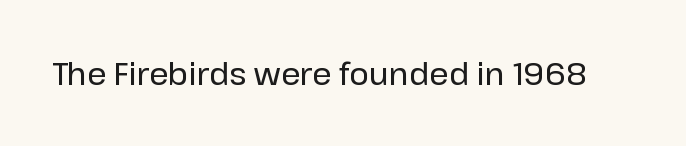
The image shows 30 px sans-serif type, upright; set normal letter spacing, not underlined; low stroke contrast and a medium x-height.
